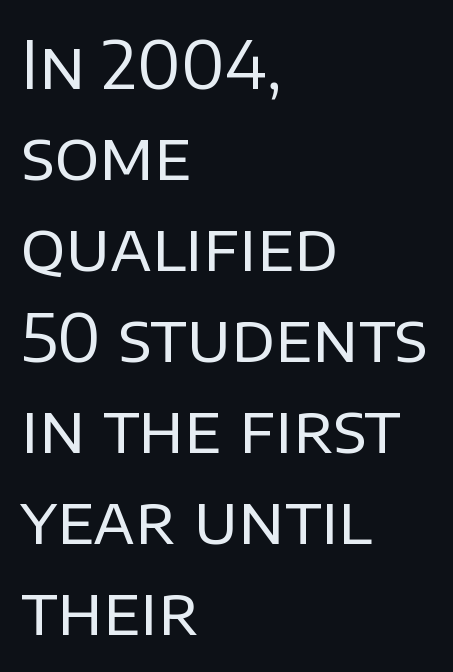
Q: Is the text bold? A: No.
Q: Is the text italic (slanted)? A: No, it is upright.
Q: Is the typeface a serif or a sans-serif typeface? A: Sans-serif.
Q: Is the text underlined? A: No.
Q: How is the paragraph aligned? A: Left-aligned.
Q: Is the spacing between letters normal or unusually wide? A: Normal.
Q: Is the spacing between lines tight, normal or loose? A: Normal.
Q: Width (condensed, normal, or wide)? A: Normal.
Q: Stroke contrast? A: Low.
Q: x-height? A: Large.
Q: Monospaced? A: No.
